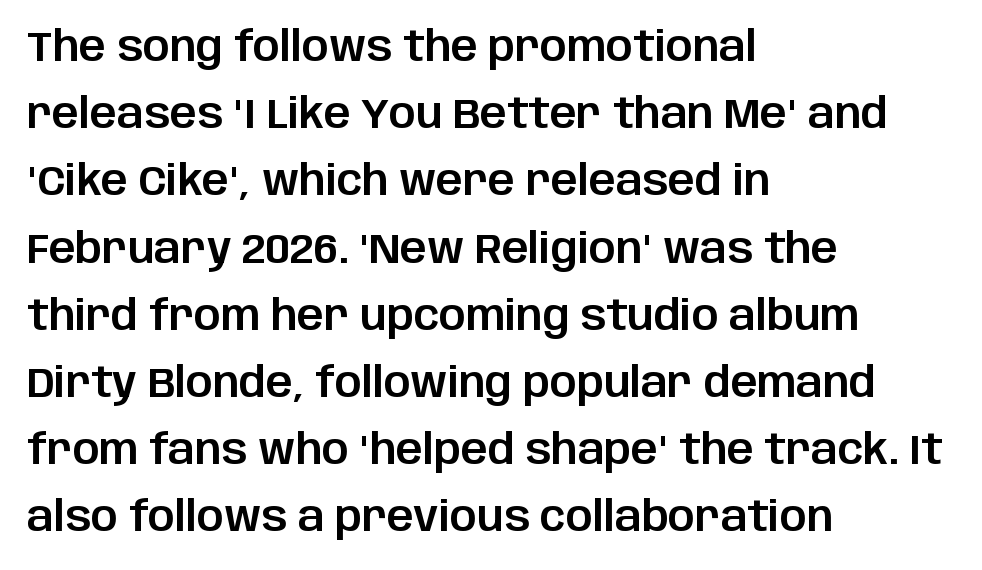
{"serif": "no", "italic": "no", "width": "normal", "stroke_contrast": "low", "x_height": "large", "monospaced": "no", "underline": "no", "align": "left", "line_spacing": "normal", "line_spacing_ratio": 1.6, "letter_spacing": "normal", "letter_spacing_em": 0.0, "glyph_px": 42}
